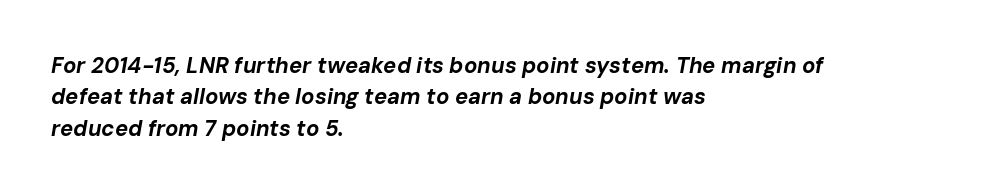
{"italic": "yes", "lean": "right", "slant_degrees": 10, "bold": "yes", "underline": "no", "align": "left", "line_spacing": "normal", "line_spacing_ratio": 1.43, "letter_spacing": "normal", "letter_spacing_em": 0.0, "glyph_px": 22}
